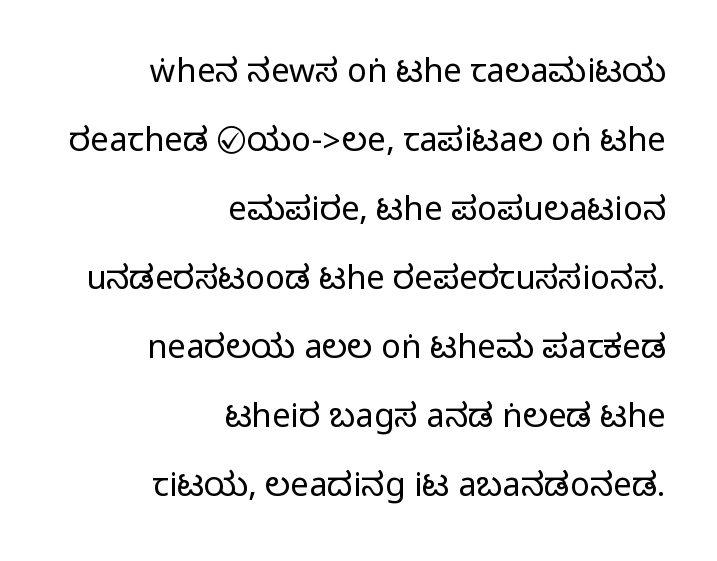
The rendering uses natural spacing where letterforms have individual widths. In terms of letterspacing, this is plain default setting. The space beneath each line is pristine and unruled. Horizontally, the lines are justified to the trailing edge only. It's the straight-up-and-down kind of type. Stroke terminals: plain, sans-serif.
